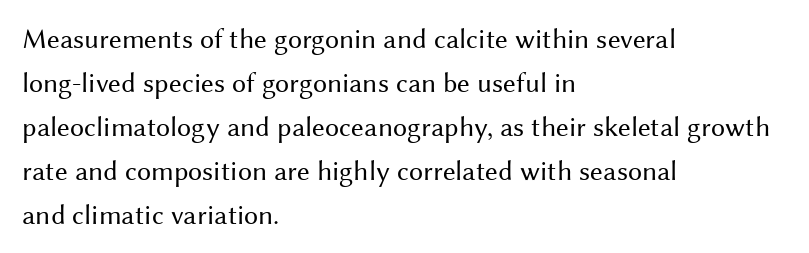
The image shows 28 px regular-weight sans-serif type, upright; set left-aligned, normal line spacing (1.57x), normal letter spacing, not underlined; medium stroke contrast and a medium x-height.
